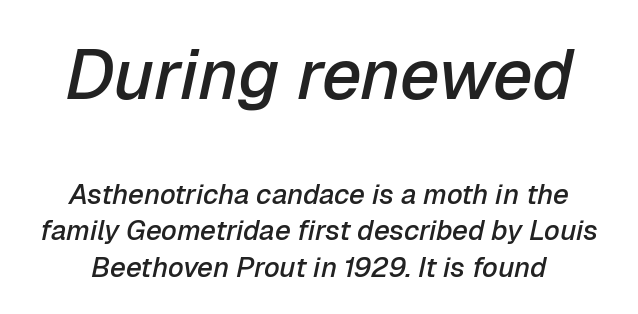
{"italic": "yes", "lean": "right", "slant_degrees": 12, "bold": "semi", "weight": "semibold", "width": "normal", "stroke_contrast": "low", "x_height": "medium", "monospaced": "no", "underline": "no", "line_spacing": "normal", "line_spacing_ratio": 1.3, "letter_spacing": "normal", "letter_spacing_em": 0.0, "larger_block": "first", "size_ratio": 2.5, "glyph_px": 70}
